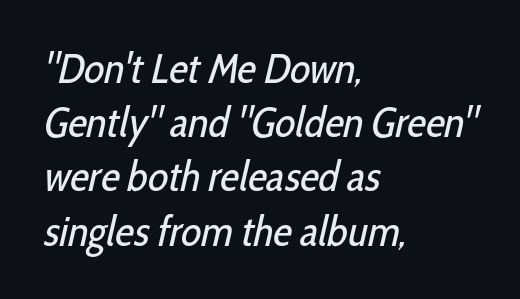
Q: Is the text bold? A: No.
Q: Is the typeface a serif or a sans-serif typeface? A: Sans-serif.
Q: Is the text underlined? A: No.
Q: How is the paragraph aligned? A: Left-aligned.
Q: Is the spacing between letters normal or unusually wide? A: Normal.
Q: Is the spacing between lines tight, normal or loose? A: Normal.
Q: Width (condensed, normal, or wide)? A: Condensed.
Q: Stroke contrast? A: Low.
Q: x-height? A: Medium.
Q: Monospaced? A: No.
